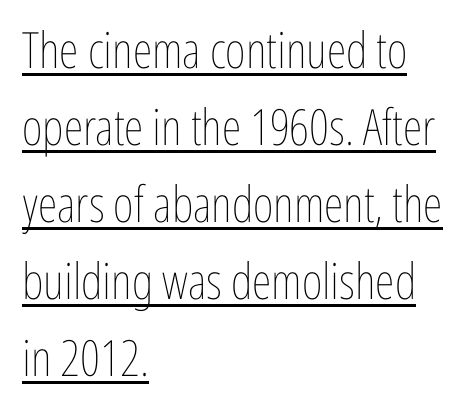
{"italic": "no", "bold": "no", "weight": "thin", "width": "condensed", "stroke_contrast": "low", "x_height": "medium", "monospaced": "no", "underline": "yes", "align": "left", "line_spacing": "normal", "line_spacing_ratio": 1.54, "letter_spacing": "normal", "letter_spacing_em": 0.0, "glyph_px": 50}
